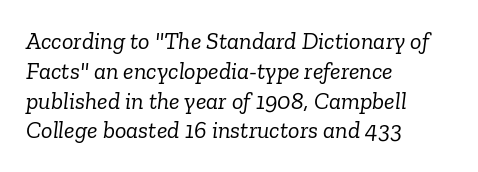
Q: Is the text bold? A: No.
Q: Is the text italic (slanted)? A: Yes, it leans right by about 6 degrees.
Q: Is the text underlined? A: No.
Q: How is the paragraph aligned? A: Left-aligned.
Q: Is the spacing between letters normal or unusually wide? A: Normal.
